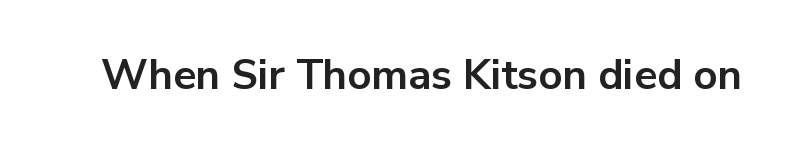
{"serif": "no", "italic": "no", "bold": "yes", "weight": "bold", "width": "normal", "stroke_contrast": "low", "x_height": "medium", "monospaced": "no", "underline": "no", "letter_spacing": "normal", "letter_spacing_em": 0.0, "glyph_px": 42}
